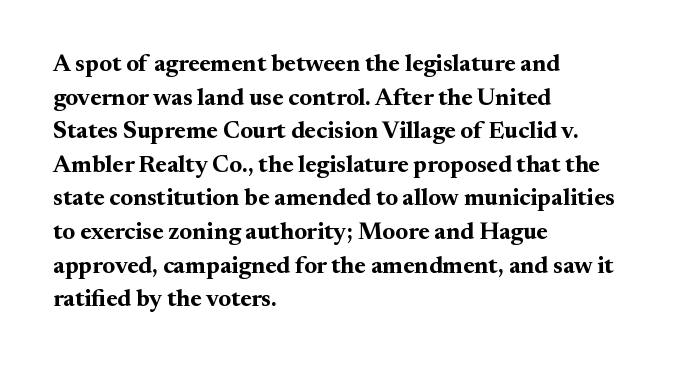
The image shows 24 px bold type, upright; set left-aligned, normal line spacing (1.4x), normal letter spacing, not underlined.
